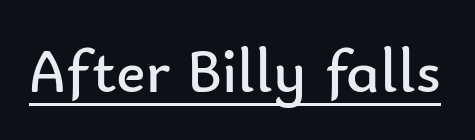
{"serif": "no", "italic": "no", "bold": "no", "weight": "regular", "width": "normal", "stroke_contrast": "low", "x_height": "small", "monospaced": "no", "underline": "yes", "letter_spacing": "normal", "letter_spacing_em": 0.0, "glyph_px": 63}
